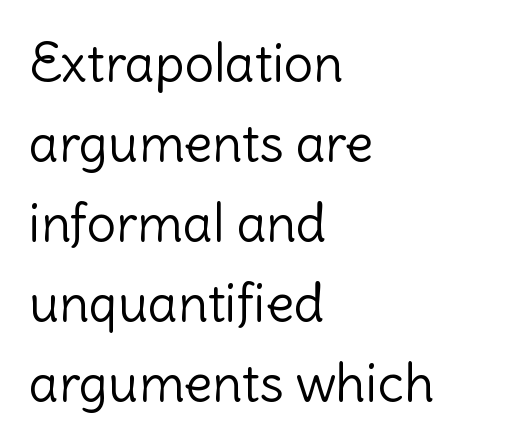
Q: Is the text bold? A: No.
Q: Is the text italic (slanted)? A: No, it is upright.
Q: Is the typeface a serif or a sans-serif typeface? A: Sans-serif.
Q: Is the text underlined? A: No.
Q: How is the paragraph aligned? A: Left-aligned.
Q: Is the spacing between letters normal or unusually wide? A: Normal.
Q: Is the spacing between lines tight, normal or loose? A: Normal.
Q: Width (condensed, normal, or wide)? A: Normal.
Q: Stroke contrast? A: Low.
Q: x-height? A: Medium.
Q: Monospaced? A: No.
